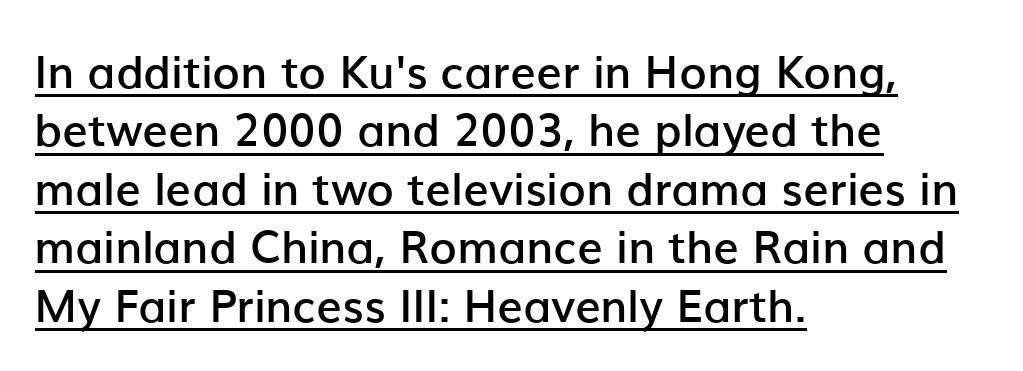
Line beginnings align vertically; line endings do not. It's the straight-up-and-down kind of type. These words are printed semibold, heavier than regular yet not bold. The type is set solid horizontally, with unmodified tracking. These characters rest on top of a visible drawn line. Regarding serifs, this sample does without them.
